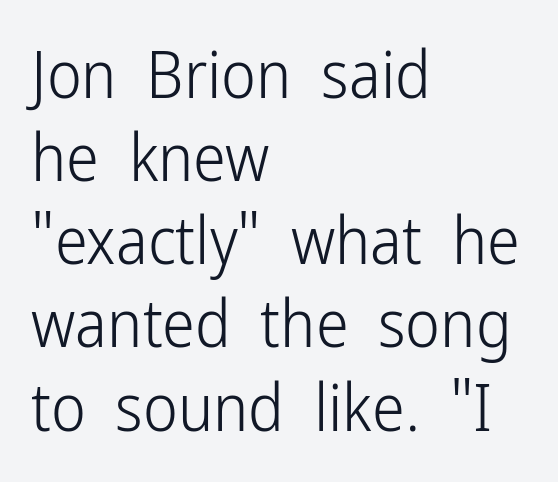
The image shows 66 px light, condensed sans-serif type, upright; set left-aligned, normal line spacing (1.26x), normal letter spacing, not underlined; low stroke contrast and a medium x-height.
